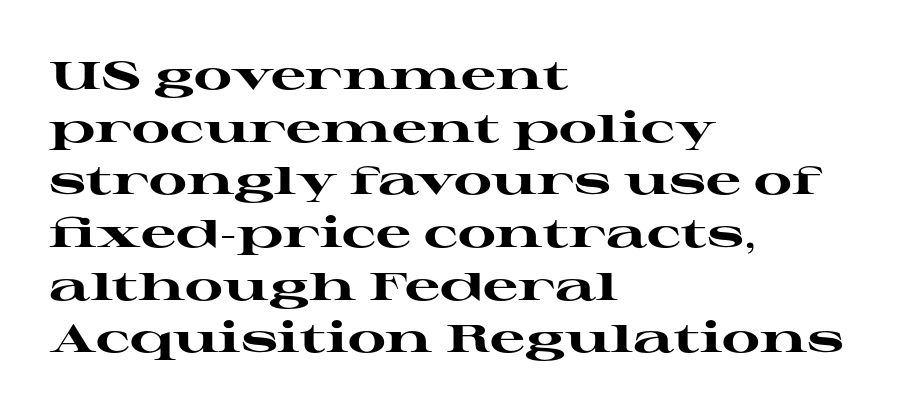
Q: Is the text bold? A: Yes.
Q: Is the text italic (slanted)? A: No, it is upright.
Q: Is the typeface a serif or a sans-serif typeface? A: Serif.
Q: Is the text underlined? A: No.
Q: How is the paragraph aligned? A: Left-aligned.
Q: Is the spacing between letters normal or unusually wide? A: Normal.
Q: Is the spacing between lines tight, normal or loose? A: Normal.
Q: Width (condensed, normal, or wide)? A: Wide.
Q: Stroke contrast? A: High.
Q: x-height? A: Medium.
Q: Monospaced? A: No.
